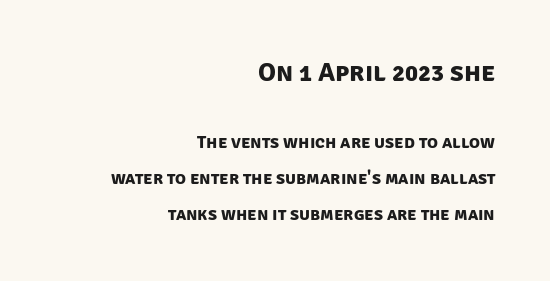
The composition opens big and finishes small. The letters sit at their default tracking, neither squeezed nor spread. The ragged edge is on the left, which tells us the setting is flush right. The rendering uses a bold face; every stroke is thick and dark. The zone under the glyphs is completely vacant. The space between consecutive lines is lavish.
